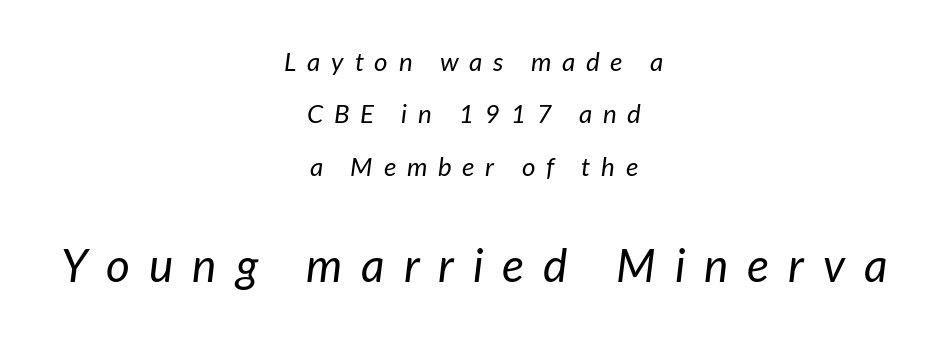
{"italic": "yes", "lean": "right", "slant_degrees": 7, "bold": "no", "weight": "regular", "width": "normal", "stroke_contrast": "low", "x_height": "medium", "monospaced": "no", "underline": "no", "align": "center", "line_spacing": "loose", "line_spacing_ratio": 2.01, "letter_spacing": "wide", "letter_spacing_em": 0.41, "larger_block": "second", "size_ratio": 1.77, "glyph_px": 46}
